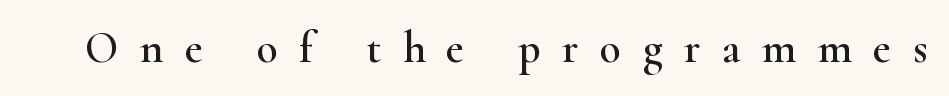
The image shows 44 px wide serif type, upright; set unusually wide letter spacing (+0.49 em), not underlined; high stroke contrast and a small x-height.
